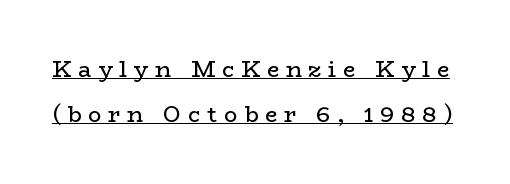
Q: Is the text bold? A: No.
Q: Is the text italic (slanted)? A: No, it is upright.
Q: Is the text underlined? A: Yes.
Q: Is the spacing between letters normal or unusually wide? A: Unusually wide.
Q: Is the spacing between lines tight, normal or loose? A: Loose.
